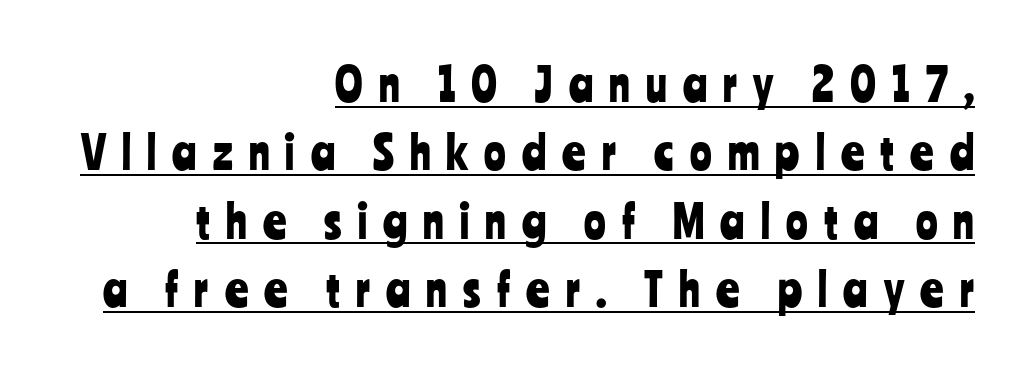
Q: Is the text italic (slanted)? A: No, it is upright.
Q: Is the typeface a serif or a sans-serif typeface? A: Sans-serif.
Q: Is the text underlined? A: Yes.
Q: How is the paragraph aligned? A: Right-aligned.
Q: Is the spacing between letters normal or unusually wide? A: Unusually wide.
Q: Is the spacing between lines tight, normal or loose? A: Normal.
Q: Width (condensed, normal, or wide)? A: Condensed.
Q: Stroke contrast? A: Low.
Q: x-height? A: Medium.
Q: Monospaced? A: No.
